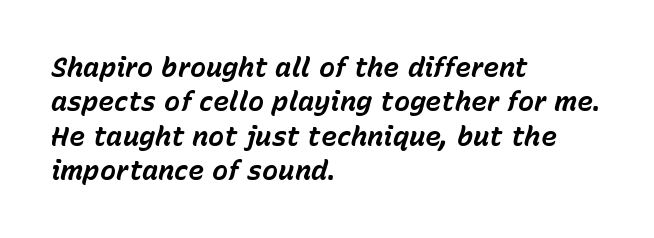
{"italic": "yes", "lean": "right", "slant_degrees": 15, "bold": "yes", "underline": "no", "align": "left", "line_spacing": "normal", "line_spacing_ratio": 1.27, "letter_spacing": "normal", "letter_spacing_em": 0.0, "glyph_px": 27}
